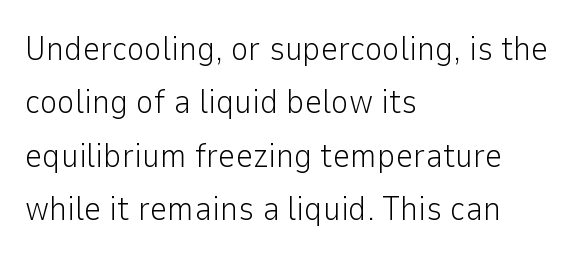
{"serif": "no", "italic": "no", "bold": "no", "weight": "light", "width": "normal", "stroke_contrast": "low", "x_height": "medium", "monospaced": "no", "underline": "no", "align": "left", "line_spacing": "normal", "line_spacing_ratio": 1.57, "letter_spacing": "normal", "letter_spacing_em": 0.0, "glyph_px": 34}
